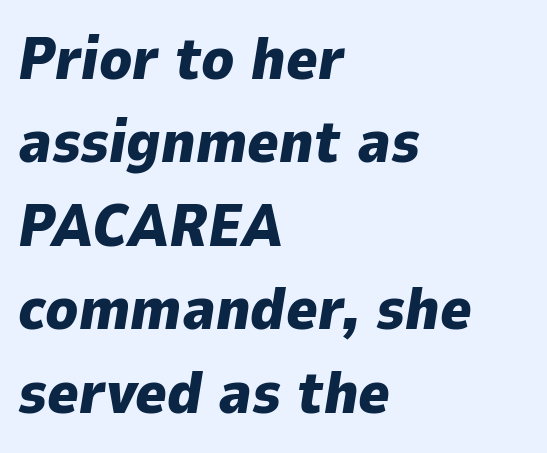
What stands out about the letter spacing? Nothing — it is the standard amount. Plain, unruled lines of type. The strokes are fattened all the way to bold. You could not count columns in this text — the font is proportionally spaced. Horizontal bands of white between lines are of average thickness.
